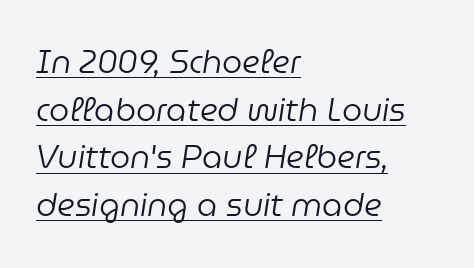
{"italic": "yes", "lean": "right", "slant_degrees": 9, "bold": "no", "weight": "regular", "width": "normal", "stroke_contrast": "low", "x_height": "medium", "monospaced": "no", "underline": "yes", "align": "left", "line_spacing": "normal", "line_spacing_ratio": 1.49, "letter_spacing": "normal", "letter_spacing_em": 0.0, "glyph_px": 32}
